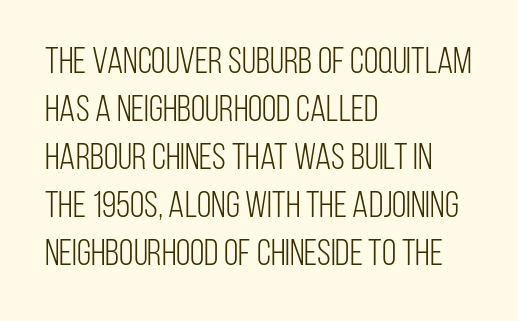
{"serif": "no", "italic": "no", "bold": "no", "weight": "light", "width": "condensed", "stroke_contrast": "low", "x_height": "large", "monospaced": "no", "underline": "no", "align": "left", "line_spacing": "normal", "line_spacing_ratio": 1.3, "letter_spacing": "normal", "letter_spacing_em": 0.0, "glyph_px": 37}
